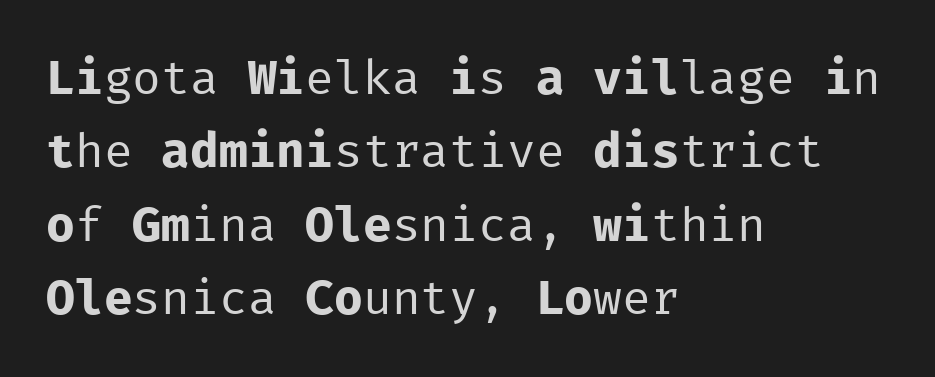
Q: Is the text bold? A: No.
Q: Is the text italic (slanted)? A: No, it is upright.
Q: Is the typeface a serif or a sans-serif typeface? A: Sans-serif.
Q: Is the text underlined? A: No.
Q: How is the paragraph aligned? A: Left-aligned.
Q: Is the spacing between letters normal or unusually wide? A: Normal.
Q: Is the spacing between lines tight, normal or loose? A: Normal.
Q: Width (condensed, normal, or wide)? A: Normal.
Q: Stroke contrast? A: Low.
Q: x-height? A: Medium.
Q: Monospaced? A: Yes.
